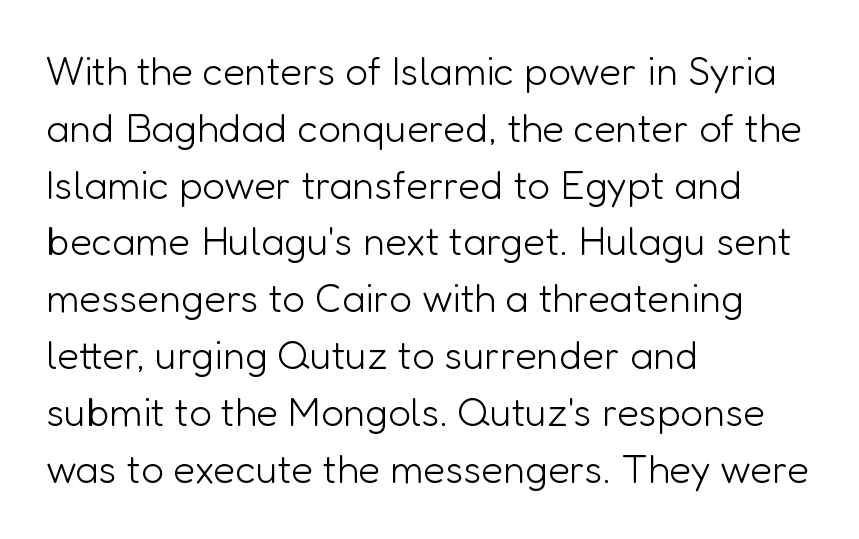
The image shows 40 px light sans-serif type, upright; set left-aligned, normal line spacing (1.42x), normal letter spacing, not underlined; low stroke contrast and a medium x-height.
